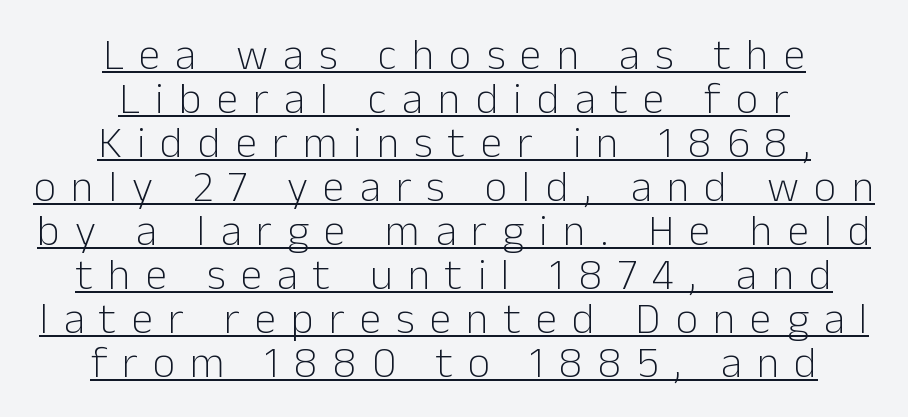
Q: Is the text bold? A: No.
Q: Is the text italic (slanted)? A: No, it is upright.
Q: Is the typeface a serif or a sans-serif typeface? A: Sans-serif.
Q: Is the text underlined? A: Yes.
Q: How is the paragraph aligned? A: Centered.
Q: Is the spacing between letters normal or unusually wide? A: Unusually wide.
Q: Is the spacing between lines tight, normal or loose? A: Tight.
Q: Width (condensed, normal, or wide)? A: Normal.
Q: Stroke contrast? A: Low.
Q: x-height? A: Medium.
Q: Monospaced? A: No.
